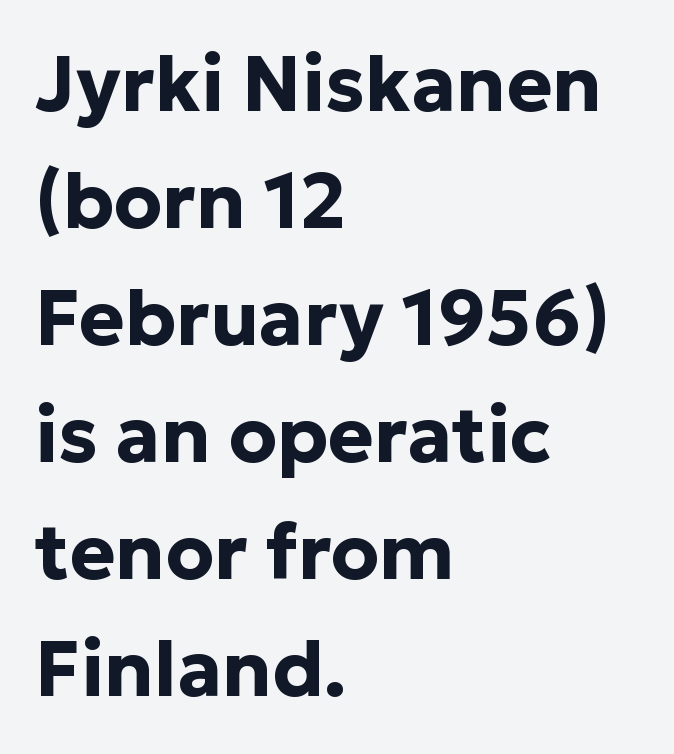
The image shows 77 px bold sans-serif type, upright; set left-aligned, normal line spacing (1.52x), normal letter spacing, not underlined; low stroke contrast and a medium x-height.
